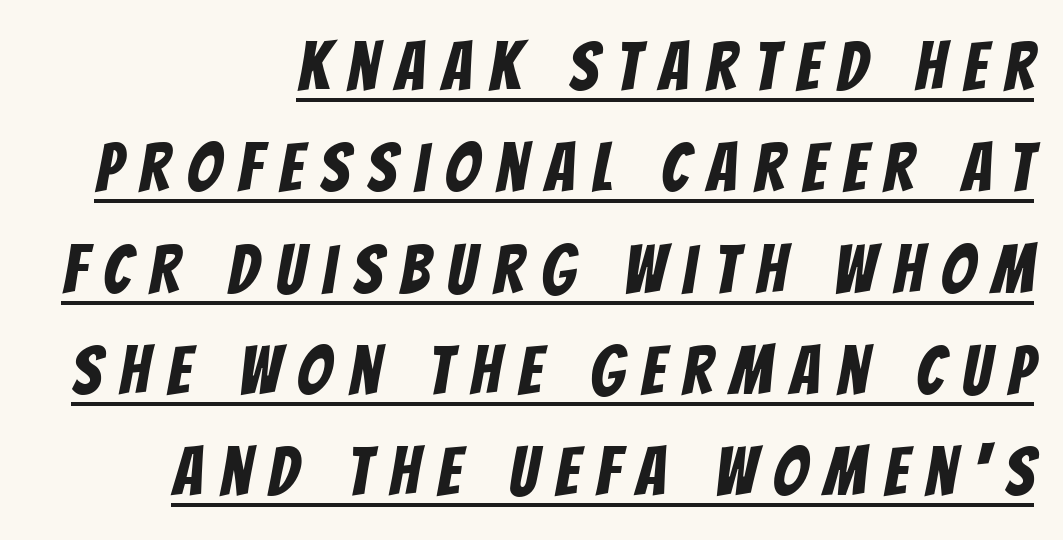
The image shows 68 px condensed sans-serif type; set right-aligned, normal line spacing (1.49x), unusually wide letter spacing (+0.26 em), underlined; low stroke contrast and a large x-height.
